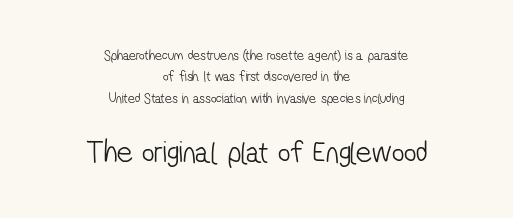
Q: Is the text bold? A: No.
Q: Is the typeface a serif or a sans-serif typeface? A: Sans-serif.
Q: Is the text underlined? A: No.
Q: How is the paragraph aligned? A: Centered.
Q: Is the spacing between letters normal or unusually wide? A: Normal.
Q: Is the spacing between lines tight, normal or loose? A: Normal.
Q: Which block of text is set in a larger size, the first (top) or the second (bottom)? A: The second (bottom) one.
Q: Width (condensed, normal, or wide)? A: Condensed.
Q: Stroke contrast? A: Low.
Q: x-height? A: Medium.
Q: Monospaced? A: No.
